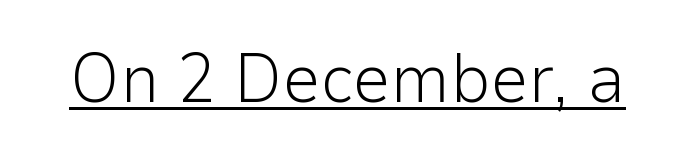
Quick note: underline on. Classification — sans serif. Weight class: somewhere from thin through regular. Note the varied advance widths — an 'i' is clearly narrower than an 'm'.
